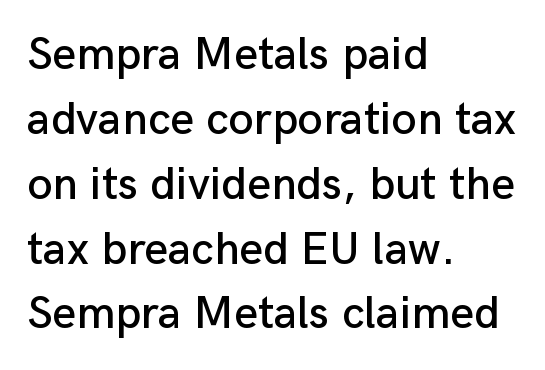
The image shows 46 px sans-serif type, upright; set left-aligned, normal line spacing (1.41x), normal letter spacing, not underlined; low stroke contrast and a medium x-height.
